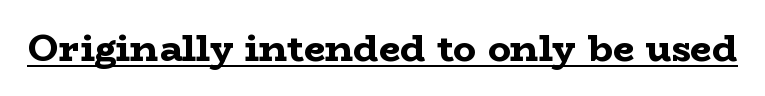
Q: Is the text bold? A: Yes.
Q: Is the text italic (slanted)? A: No, it is upright.
Q: Is the typeface a serif or a sans-serif typeface? A: Serif.
Q: Is the text underlined? A: Yes.
Q: Is the spacing between letters normal or unusually wide? A: Normal.
Q: Width (condensed, normal, or wide)? A: Wide.
Q: Stroke contrast? A: Low.
Q: x-height? A: Medium.
Q: Monospaced? A: No.
